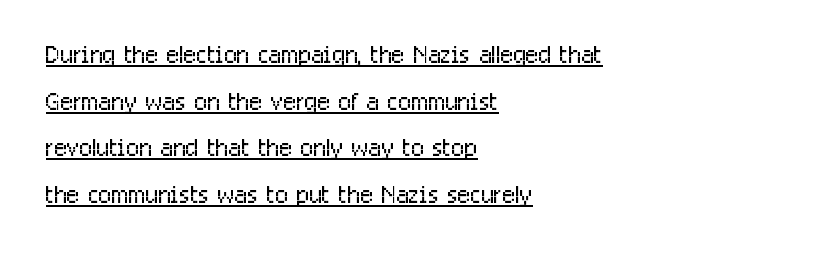
The image shows 34 px light, condensed sans-serif type, upright; set left-aligned, normal line spacing (1.37x), normal letter spacing, underlined; low stroke contrast and a medium x-height.
